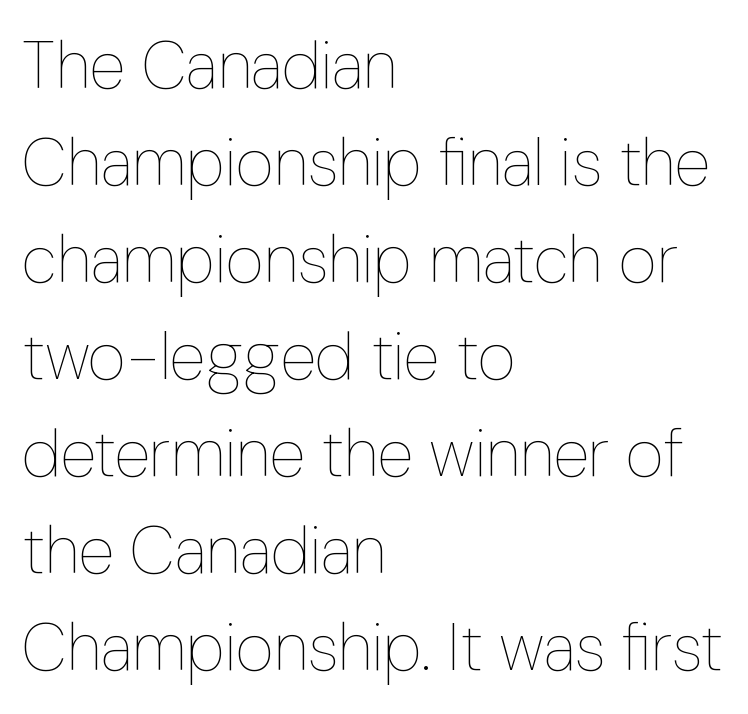
The image shows 66 px thin, condensed type, upright; set left-aligned, normal line spacing (1.47x), normal letter spacing, not underlined; low stroke contrast and a medium x-height.
